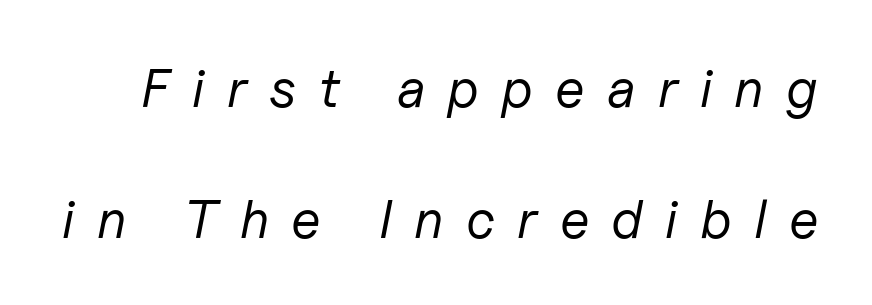
Q: Is the text bold? A: No.
Q: Is the text italic (slanted)? A: Yes, it leans right by about 11 degrees.
Q: Is the text underlined? A: No.
Q: Is the spacing between letters normal or unusually wide? A: Unusually wide.
Q: Is the spacing between lines tight, normal or loose? A: Loose.
Q: Width (condensed, normal, or wide)? A: Normal.
Q: Stroke contrast? A: Low.
Q: x-height? A: Medium.
Q: Monospaced? A: No.
